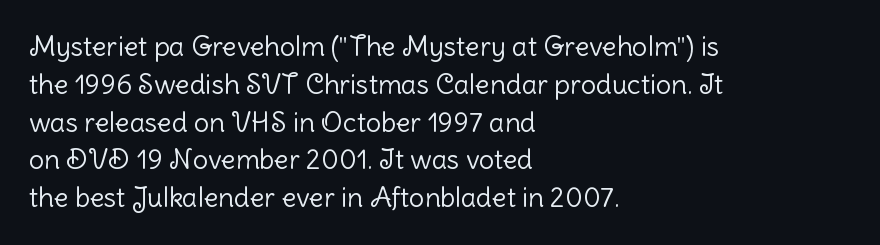
Short note: letters normally spaced. These lines are set flush left with a ragged right edge. The passage shown is not bold in any degree. Rows of type keep a routine distance in the vertical direction. This is the regular roman posture of the typeface.
